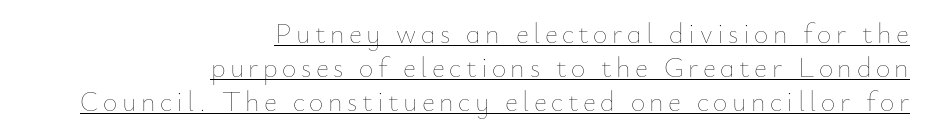
The image shows 28 px thin type, upright; set right-aligned, line spacing 1.22x, underlined; low stroke contrast and a small x-height.
